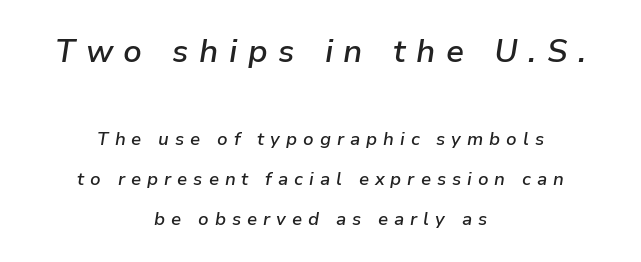
Q: Is the text bold? A: Semi-bold.
Q: Is the text italic (slanted)? A: Yes, it leans right by about 9 degrees.
Q: Is the text underlined? A: No.
Q: How is the paragraph aligned? A: Centered.
Q: Is the spacing between letters normal or unusually wide? A: Unusually wide.
Q: Is the spacing between lines tight, normal or loose? A: Loose.
Q: Which block of text is set in a larger size, the first (top) or the second (bottom)? A: The first (top) one.
Q: Width (condensed, normal, or wide)? A: Normal.
Q: Stroke contrast? A: Low.
Q: x-height? A: Medium.
Q: Monospaced? A: No.
